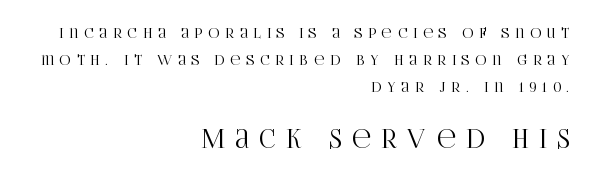
{"italic": "no", "underline": "no", "align": "right", "line_spacing": "loose", "line_spacing_ratio": 1.92, "letter_spacing": "wide", "letter_spacing_em": 0.43, "larger_block": "second", "size_ratio": 1.79, "glyph_px": 25}
